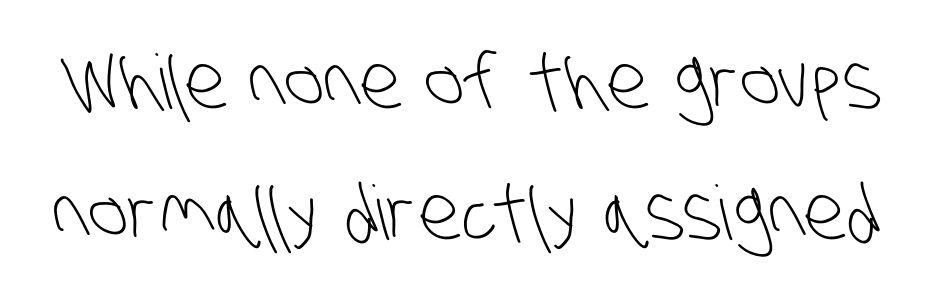
{"serif": "no", "bold": "no", "weight": "light", "width": "condensed", "stroke_contrast": "low", "x_height": "large", "monospaced": "no", "underline": "no", "line_spacing_ratio": 1.75, "letter_spacing": "normal", "letter_spacing_em": 0.0, "glyph_px": 75}
